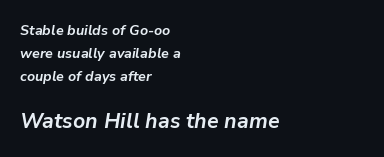
Q: Is the text bold? A: Yes.
Q: Is the text italic (slanted)? A: Yes, it leans right by about 9 degrees.
Q: Is the text underlined? A: No.
Q: How is the paragraph aligned? A: Left-aligned.
Q: Is the spacing between letters normal or unusually wide? A: Normal.
Q: Is the spacing between lines tight, normal or loose? A: Normal.
Q: Which block of text is set in a larger size, the first (top) or the second (bottom)? A: The second (bottom) one.
